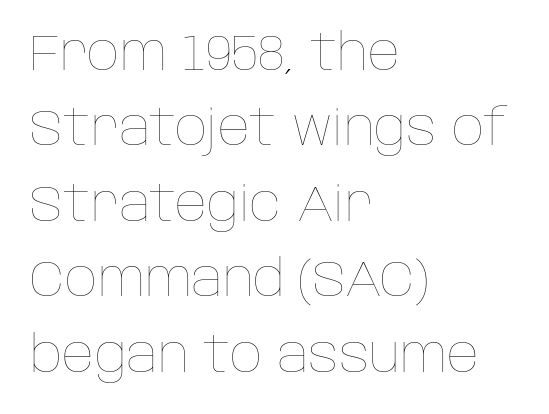
{"italic": "no", "bold": "no", "weight": "thin", "width": "normal", "stroke_contrast": "low", "x_height": "large", "monospaced": "no", "underline": "no", "align": "left", "line_spacing": "normal", "line_spacing_ratio": 1.51, "letter_spacing": "normal", "letter_spacing_em": 0.0, "glyph_px": 50}
